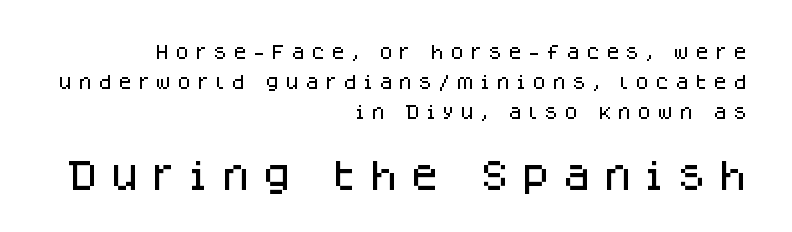
One-word summary of the alignment: right. Spacing verdict: proportional, widths tailored to each character. This layout puts the modest block above and the oversized block below. This is roman type, the default non-slanted kind.
